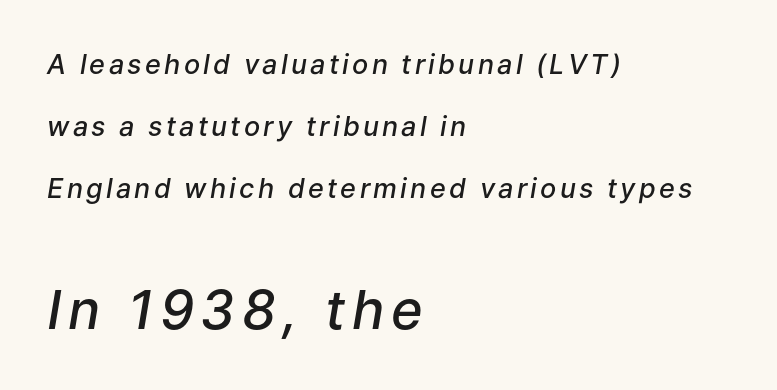
Is this a fixed-width face? No — the glyphs have proportional, varying widths. The gap between lines stays unmarked. The rendering enlarges the type as you move from the upper chunk to the lower. Honestly, the rows look like they've been pulled way apart. A student would call this left alignment; a typographer would say flush left, rag right.
